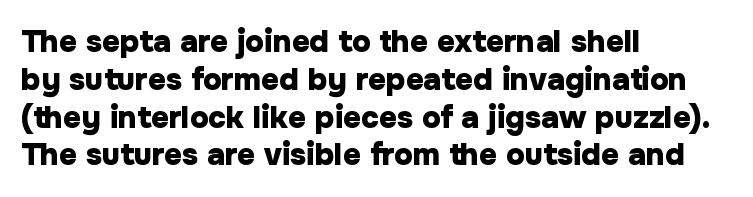
The image shows 31 px heavy sans-serif type, upright; set left-aligned, line spacing 1.22x, normal letter spacing, not underlined; low stroke contrast and a medium x-height.
